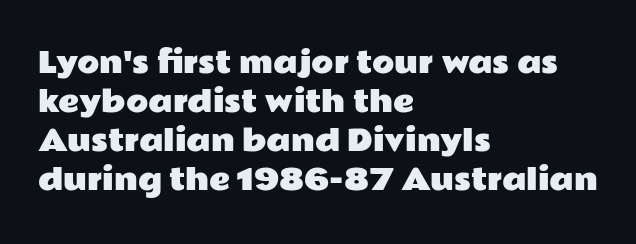
{"serif": "no", "italic": "no", "width": "wide", "stroke_contrast": "low", "x_height": "medium", "monospaced": "no", "underline": "no", "align": "left", "line_spacing": "normal", "line_spacing_ratio": 1.35, "letter_spacing": "normal", "letter_spacing_em": 0.0, "glyph_px": 29}
